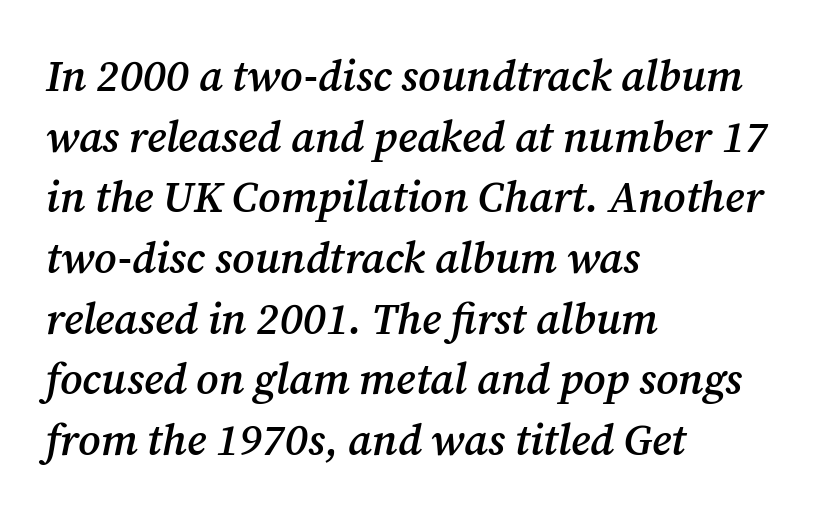
Q: Is the text bold? A: Semi-bold.
Q: Is the text italic (slanted)? A: Yes, it leans right by about 12 degrees.
Q: Is the typeface a serif or a sans-serif typeface? A: Serif.
Q: Is the text underlined? A: No.
Q: How is the paragraph aligned? A: Left-aligned.
Q: Is the spacing between letters normal or unusually wide? A: Normal.
Q: Is the spacing between lines tight, normal or loose? A: Normal.
Q: Width (condensed, normal, or wide)? A: Normal.
Q: Stroke contrast? A: Medium.
Q: x-height? A: Medium.
Q: Monospaced? A: No.
